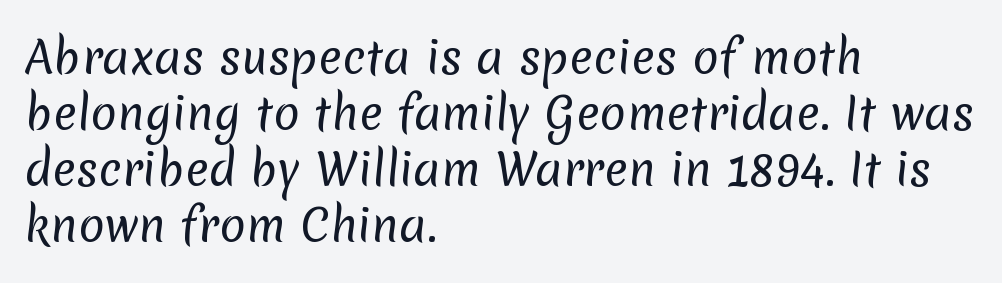
{"serif": "no", "bold": "no", "weight": "regular", "width": "normal", "stroke_contrast": "low", "x_height": "medium", "monospaced": "no", "underline": "no", "align": "left", "line_spacing": "normal", "line_spacing_ratio": 1.27, "letter_spacing": "normal", "letter_spacing_em": 0.0, "glyph_px": 44}
